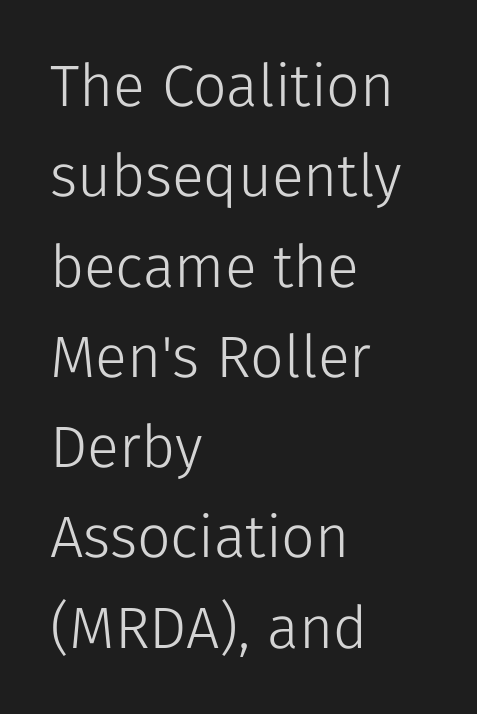
Is this a fixed-width face? No — the glyphs have proportional, varying widths. Lines of text with bare space underneath. Observe the ordinary spacing: letters are neighbours, not strangers. If you measured baseline to baseline, you'd find a middling distance.
